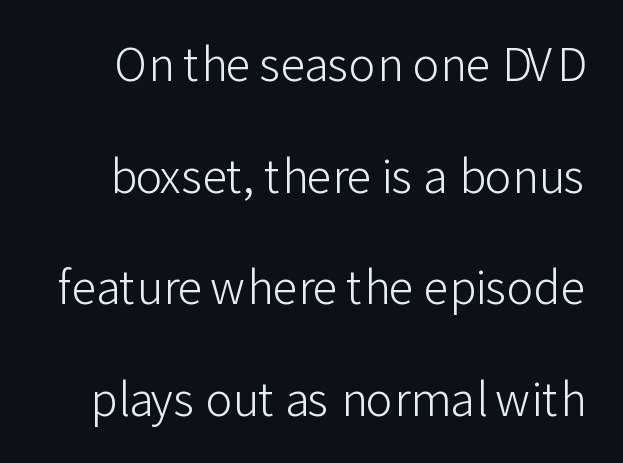
{"serif": "no", "italic": "no", "bold": "no", "weight": "light", "width": "normal", "stroke_contrast": "low", "x_height": "medium", "monospaced": "no", "underline": "no", "line_spacing": "loose", "line_spacing_ratio": 2.48, "letter_spacing": "normal", "letter_spacing_em": 0.0, "glyph_px": 45}
